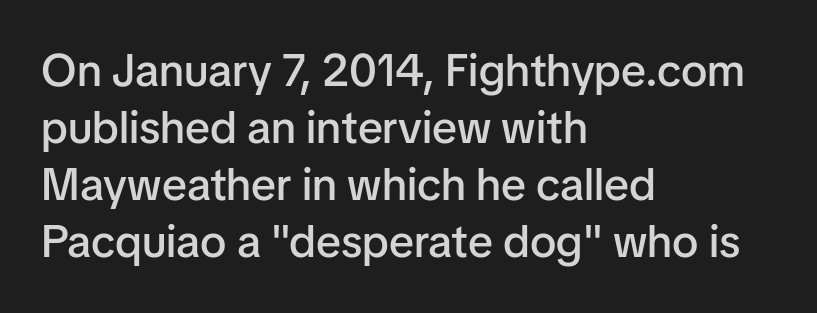
This is moderately heavy type, rendered in semibold. The type sits square on the baseline with zero lean. Short note: letters normally spaced. This sample has the flowing, uneven cadence of proportional lettering.
